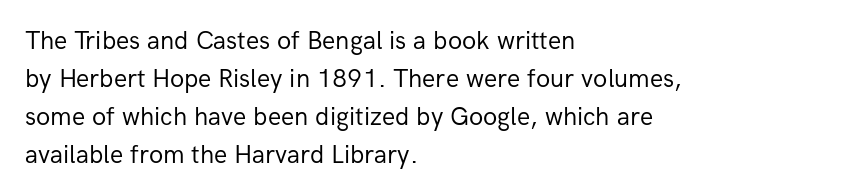
{"italic": "no", "bold": "no", "underline": "no", "align": "left", "line_spacing": "normal", "line_spacing_ratio": 1.46, "letter_spacing": "normal", "letter_spacing_em": 0.0, "glyph_px": 26}
